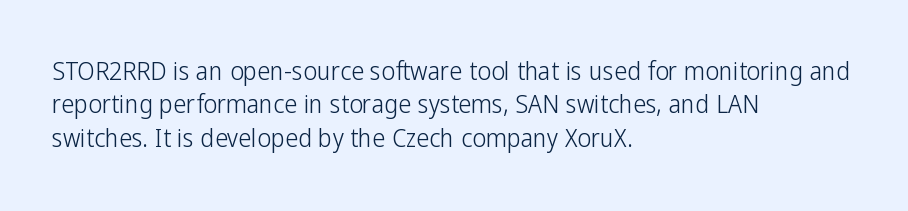
The image shows 26 px text type, upright; set left-aligned, normal line spacing (1.28x), normal letter spacing, not underlined.
